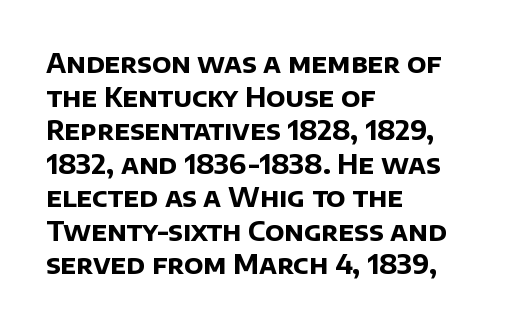
{"bold": "yes", "underline": "no", "align": "left", "line_spacing": "normal", "line_spacing_ratio": 1.29, "letter_spacing": "normal", "letter_spacing_em": 0.0, "glyph_px": 26}
